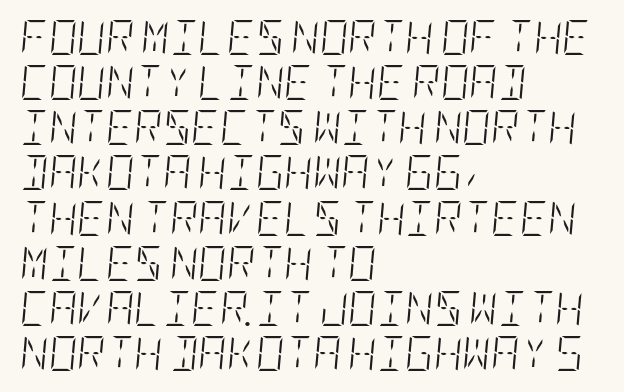
{"italic": "yes", "lean": "right", "slant_degrees": 5, "bold": "no", "weight": "light", "width": "condensed", "stroke_contrast": "low", "x_height": "large", "underline": "no", "align": "left", "line_spacing": "normal", "line_spacing_ratio": 1.29, "letter_spacing": "normal", "letter_spacing_em": 0.0, "glyph_px": 35}
